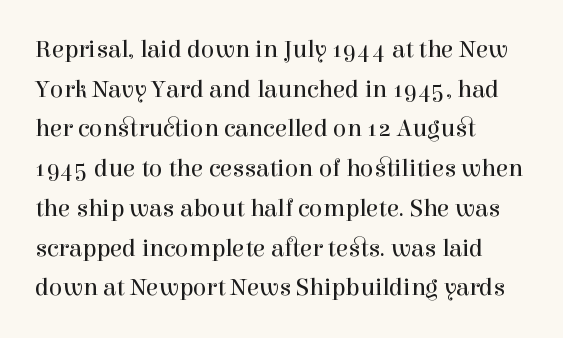
No italicization has been applied; the sample stays upright. Which margin do the lines hug? The left one — the right edge is uneven. Interline gaps are of average width in this sample. Descender tails drop into unmarked territory.
